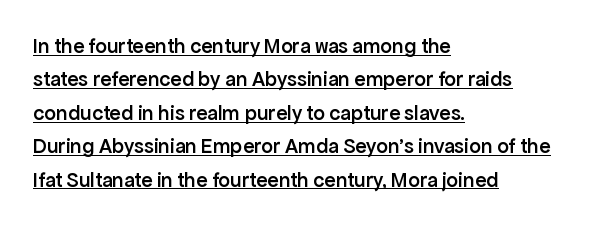
Q: Is the text bold? A: Semi-bold.
Q: Is the text italic (slanted)? A: No, it is upright.
Q: Is the text underlined? A: Yes.
Q: How is the paragraph aligned? A: Left-aligned.
Q: Is the spacing between letters normal or unusually wide? A: Normal.
Q: Is the spacing between lines tight, normal or loose? A: Normal.
